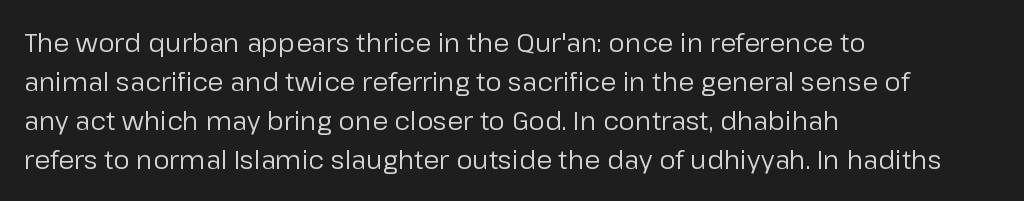
{"italic": "no", "bold": "no", "underline": "no", "align": "left", "line_spacing": "normal", "line_spacing_ratio": 1.5, "letter_spacing": "normal", "letter_spacing_em": 0.0, "glyph_px": 26}
